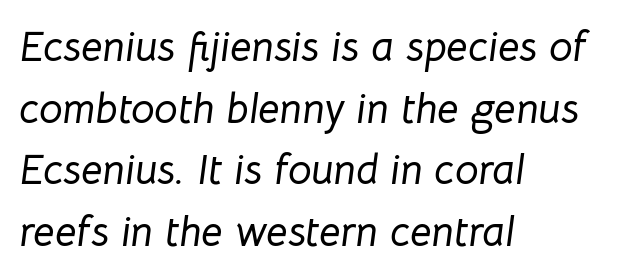
{"italic": "yes", "lean": "right", "slant_degrees": 8, "width": "normal", "stroke_contrast": "low", "x_height": "medium", "monospaced": "no", "underline": "no", "align": "left", "line_spacing": "normal", "line_spacing_ratio": 1.47, "letter_spacing": "normal", "letter_spacing_em": 0.0, "glyph_px": 42}
